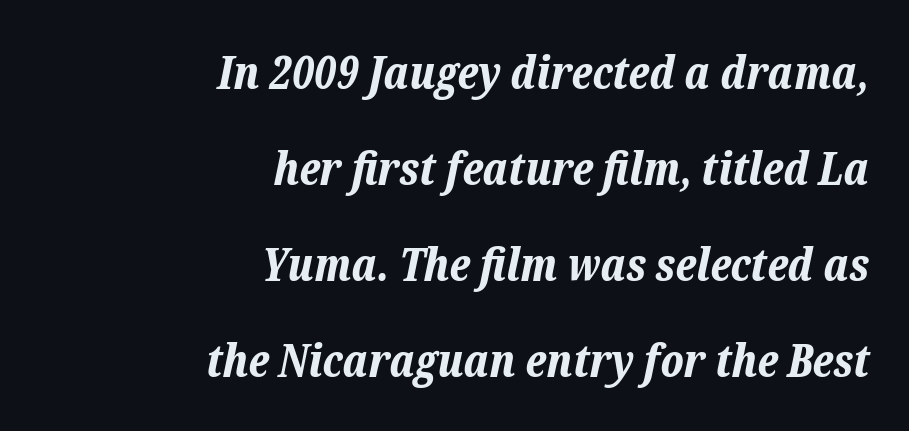
{"italic": "yes", "lean": "right", "slant_degrees": 12, "bold": "yes", "weight": "bold", "width": "normal", "stroke_contrast": "low", "x_height": "medium", "monospaced": "no", "underline": "no", "align": "right", "line_spacing": "loose", "line_spacing_ratio": 2.13, "letter_spacing": "normal", "letter_spacing_em": 0.0, "glyph_px": 45}
